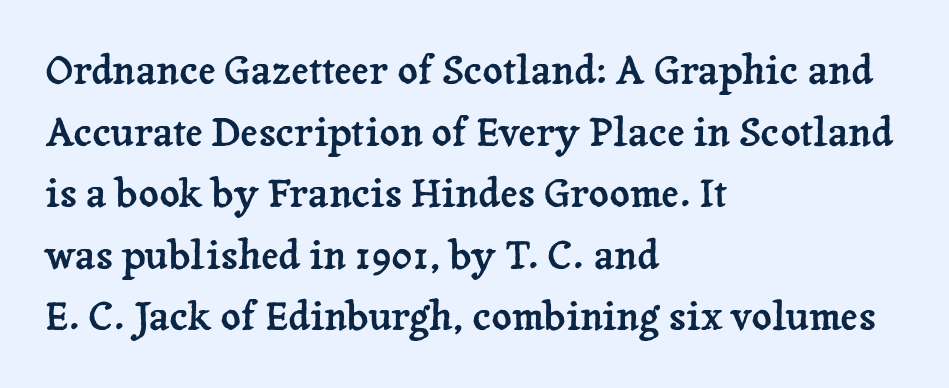
Q: Is the text italic (slanted)? A: No, it is upright.
Q: Is the typeface a serif or a sans-serif typeface? A: Serif.
Q: Is the text underlined? A: No.
Q: How is the paragraph aligned? A: Left-aligned.
Q: Is the spacing between letters normal or unusually wide? A: Normal.
Q: Is the spacing between lines tight, normal or loose? A: Normal.
Q: Width (condensed, normal, or wide)? A: Normal.
Q: Stroke contrast? A: Low.
Q: x-height? A: Medium.
Q: Monospaced? A: No.
